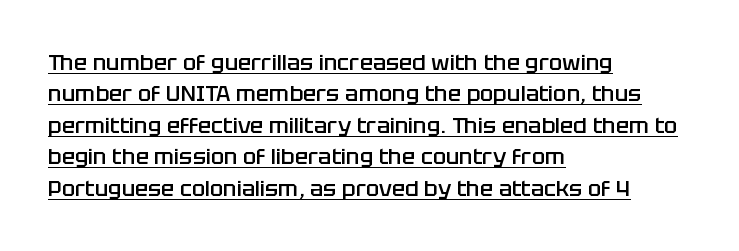
{"italic": "no", "bold": "semi", "underline": "yes", "align": "left", "line_spacing": "normal", "line_spacing_ratio": 1.43, "letter_spacing": "normal", "letter_spacing_em": 0.0, "glyph_px": 22}
